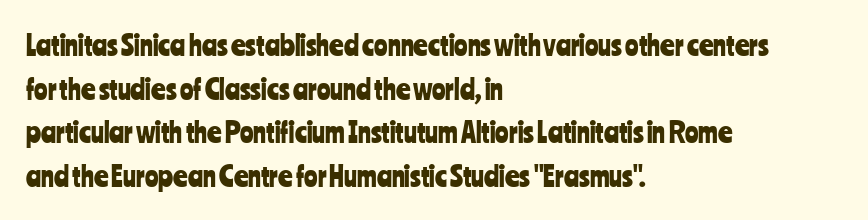
The lettering stays uniformly vertical, giving the passage a roman look. Horizontal bands of white between lines are of average thickness. The text block is weighted toward the left margin, trailing off unevenly rightward. Plain, unruled lines of type. Character widths vary here, with narrow letters taking less room than wide ones. Letterform terminals end flat and unadorned throughout the passage.
